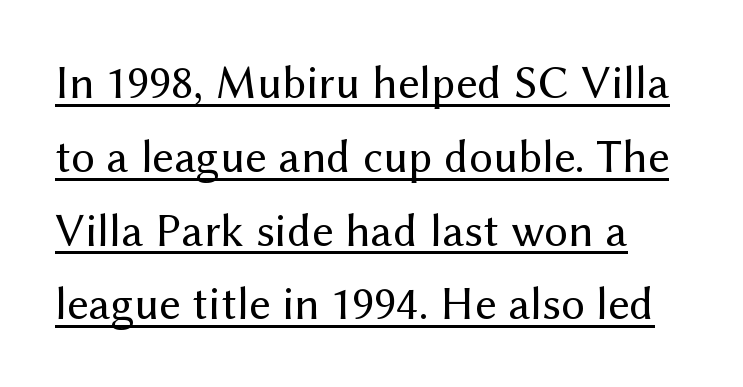
{"serif": "no", "italic": "no", "bold": "no", "weight": "regular", "width": "normal", "stroke_contrast": "medium", "x_height": "medium", "monospaced": "no", "underline": "yes", "line_spacing": "normal", "line_spacing_ratio": 1.57, "letter_spacing": "normal", "letter_spacing_em": 0.0, "glyph_px": 47}
